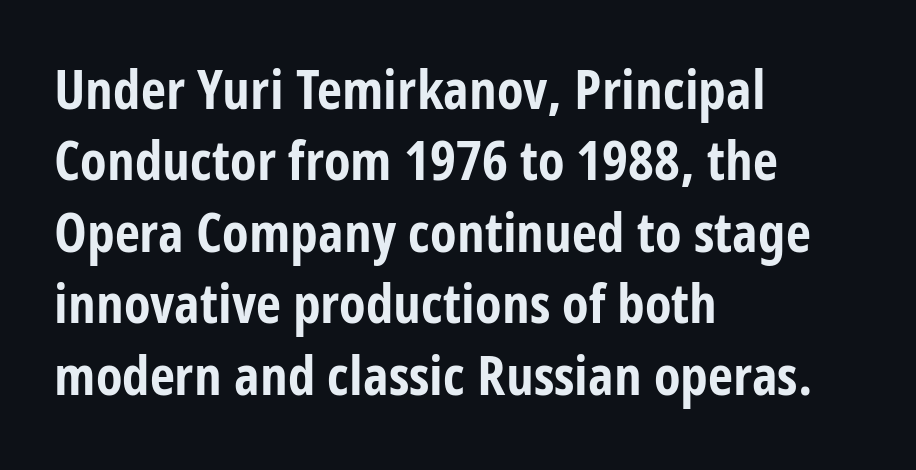
The image shows 55 px bold, condensed sans-serif type, upright; set left-aligned, normal line spacing (1.3x), normal letter spacing, not underlined; low stroke contrast and a large x-height.
